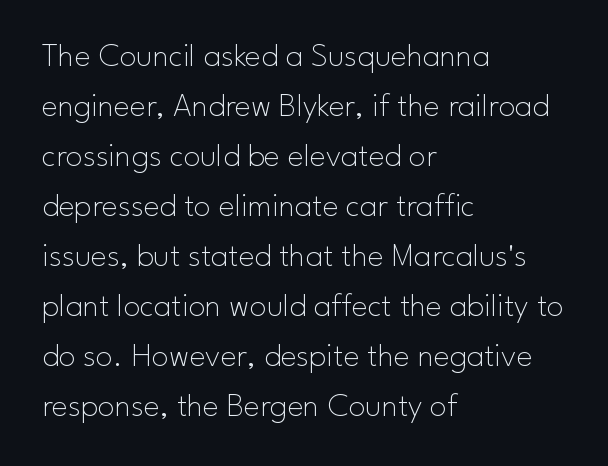
The image shows 34 px thin sans-serif type, upright; set left-aligned, normal line spacing (1.47x), normal letter spacing, not underlined; low stroke contrast and a small x-height.
